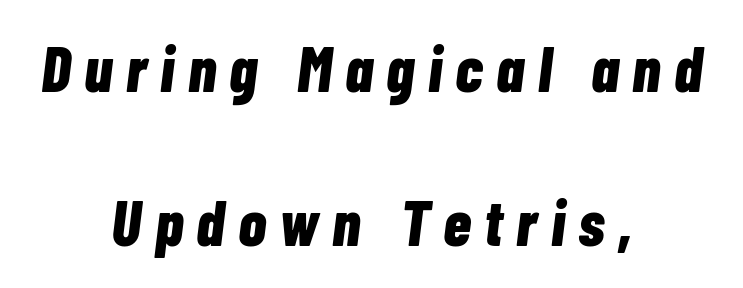
{"italic": "yes", "lean": "right", "slant_degrees": 7, "bold": "yes", "weight": "bold", "width": "condensed", "stroke_contrast": "low", "x_height": "medium", "monospaced": "no", "underline": "no", "align": "center", "line_spacing": "loose", "line_spacing_ratio": 2.41, "letter_spacing": "wide", "letter_spacing_em": 0.21, "glyph_px": 64}
